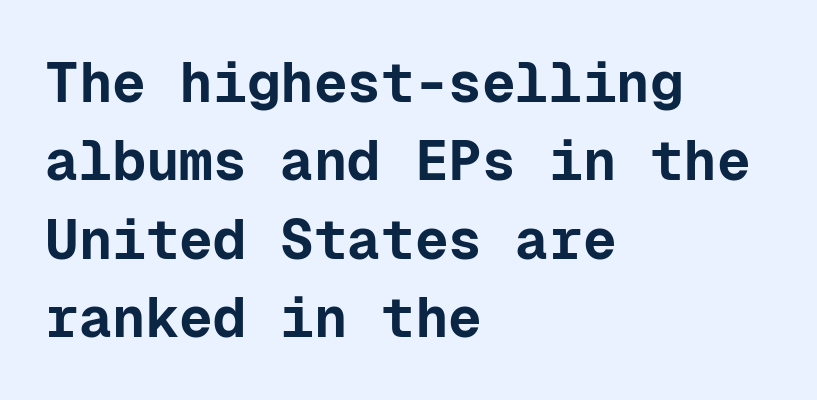
The image shows 56 px bold sans-serif type, upright, monospaced; set left-aligned, normal line spacing (1.4x), normal letter spacing, not underlined; low stroke contrast and a medium x-height.
